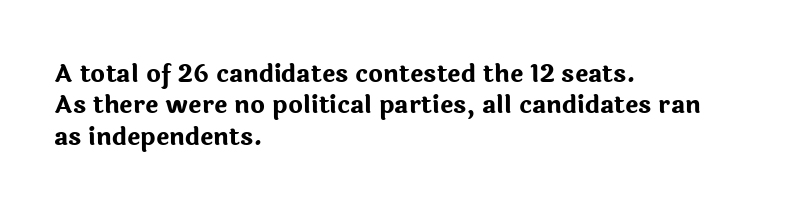
{"italic": "no", "bold": "yes", "underline": "no", "align": "left", "line_spacing": "normal", "line_spacing_ratio": 1.26, "letter_spacing": "normal", "letter_spacing_em": 0.0, "glyph_px": 25}
